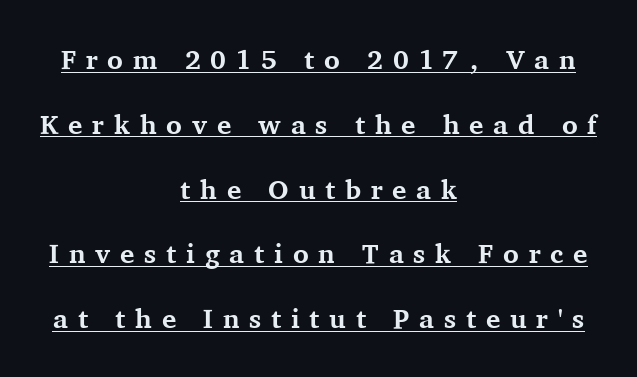
Weight: bold. The rendering inserts visible extra space after every character. This sample carries an underscore along the baseline area. Leading: increased.
